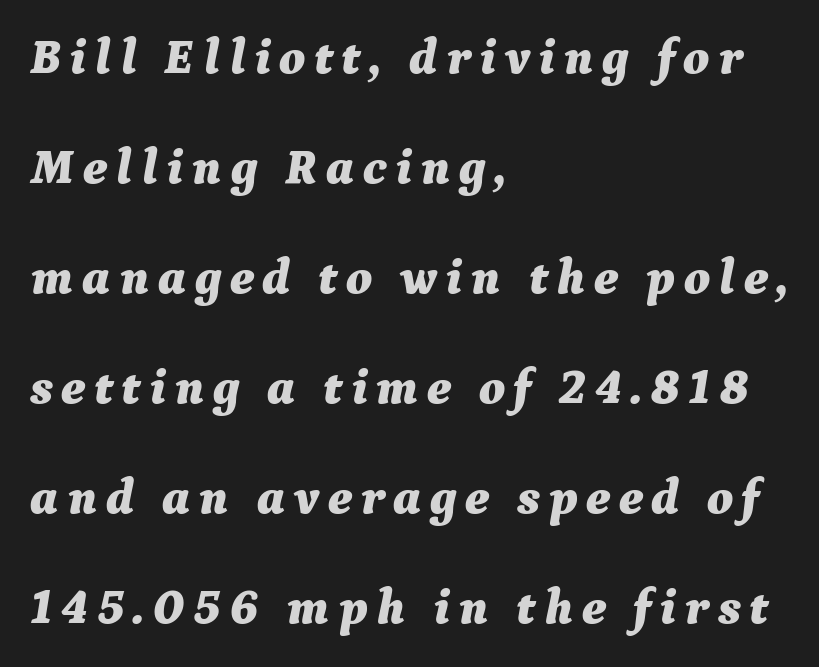
Q: Is the text bold? A: Yes.
Q: Is the text italic (slanted)? A: Yes, it leans right by about 9 degrees.
Q: Is the text underlined? A: No.
Q: How is the paragraph aligned? A: Left-aligned.
Q: Is the spacing between lines tight, normal or loose? A: Loose.
Q: Width (condensed, normal, or wide)? A: Normal.
Q: Stroke contrast? A: Medium.
Q: x-height? A: Medium.
Q: Monospaced? A: No.
